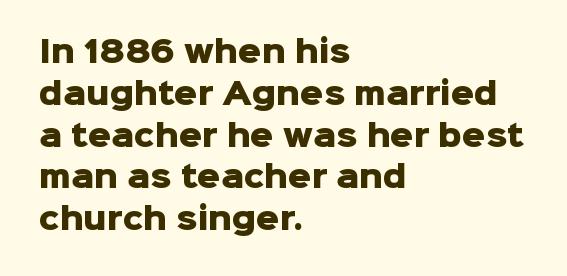
The image shows 29 px heavy sans-serif type, upright; set left-aligned, normal line spacing (1.44x), normal letter spacing, not underlined; low stroke contrast and a medium x-height.
